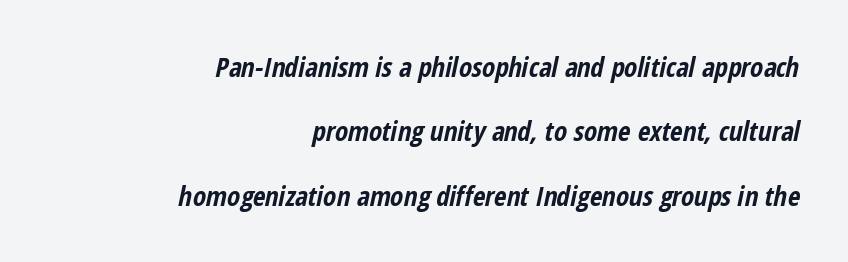
{"italic": "yes", "lean": "right", "slant_degrees": 12, "bold": "yes", "underline": "no", "align": "right", "line_spacing": "loose", "line_spacing_ratio": 2.38, "letter_spacing": "normal", "letter_spacing_em": 0.0, "glyph_px": 27}
